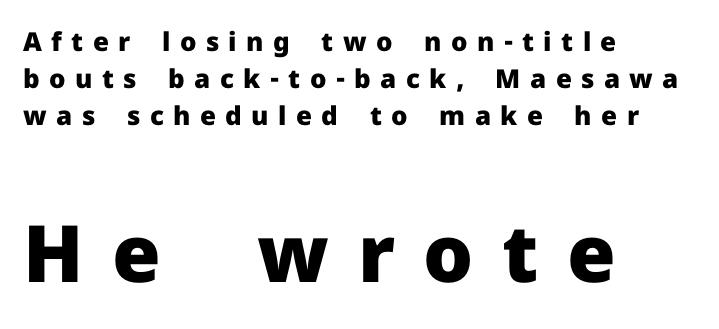
What kind of face is this? One without serifs — a sans. Alignment: flush left. Looks like regular typesetting: each glyph gets only the width it needs. Clear beneath every line of the passage. You get the small type first, then a jump to larger type. You'd pick this weight for a headline — it's a proper bold.
